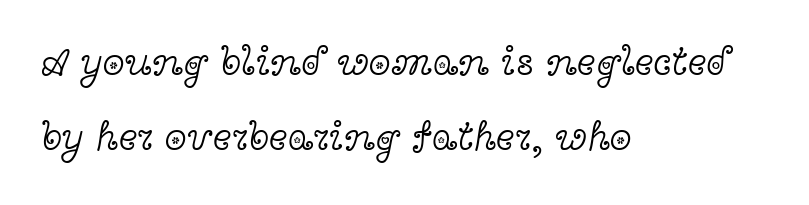
{"serif": "yes", "bold": "no", "weight": "light", "width": "wide", "x_height": "medium", "monospaced": "no", "underline": "no", "align": "left", "line_spacing_ratio": 1.87, "letter_spacing": "normal", "letter_spacing_em": 0.0, "glyph_px": 40}
